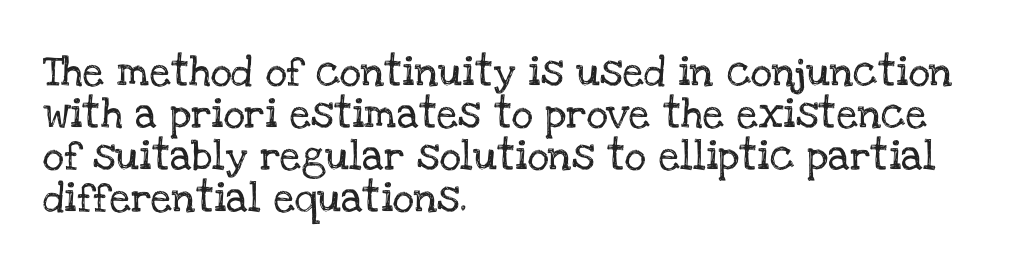
{"serif": "yes", "italic": "no", "width": "normal", "stroke_contrast": "low", "x_height": "large", "monospaced": "no", "underline": "no", "align": "left", "line_spacing": "normal", "line_spacing_ratio": 1.4, "letter_spacing": "normal", "letter_spacing_em": 0.0, "glyph_px": 30}
